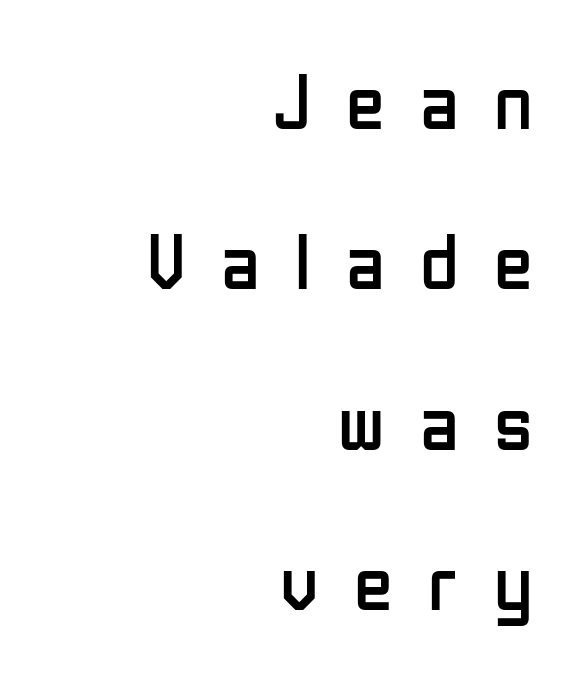
Q: Is the text bold? A: No.
Q: Is the text italic (slanted)? A: No, it is upright.
Q: Is the typeface a serif or a sans-serif typeface? A: Sans-serif.
Q: Is the text underlined? A: No.
Q: How is the paragraph aligned? A: Right-aligned.
Q: Is the spacing between letters normal or unusually wide? A: Unusually wide.
Q: Is the spacing between lines tight, normal or loose? A: Loose.
Q: Width (condensed, normal, or wide)? A: Condensed.
Q: Stroke contrast? A: Low.
Q: x-height? A: Medium.
Q: Monospaced? A: No.
